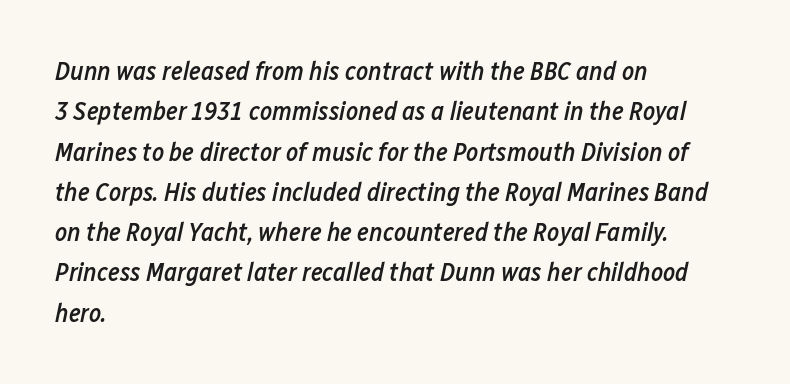
Quick note: underline off. The tracking reads as untouched default to a designer's eye. The paragraph shown leans on its left margin. Characters are canted at an angle relative to the baseline's perpendicular. These lines sit exactly where default settings would place them. Is the type bold? Partly — it's a semibold, heavier than regular but not fully bold.
